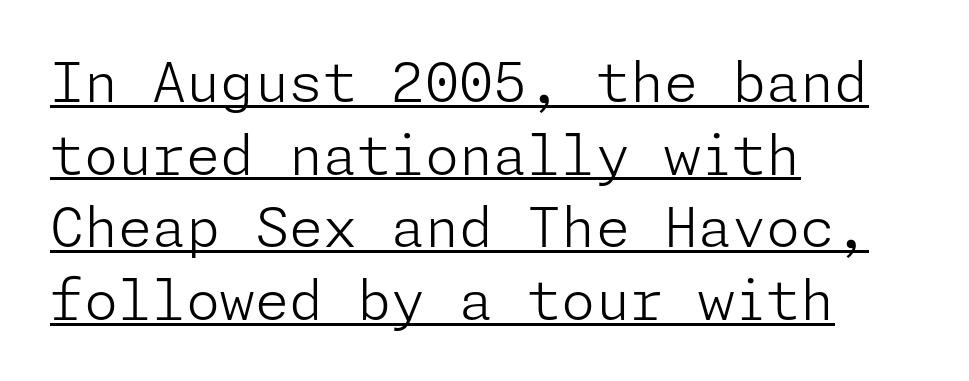
{"serif": "no", "italic": "no", "bold": "no", "weight": "light", "width": "normal", "stroke_contrast": "low", "x_height": "medium", "underline": "yes", "align": "left", "line_spacing": "normal", "line_spacing_ratio": 1.32, "letter_spacing": "normal", "letter_spacing_em": 0.0, "glyph_px": 55}
